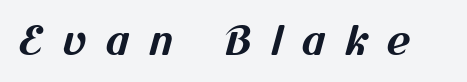
The image shows 40 px bold sans-serif type; set unusually wide letter spacing (+0.48 em), not underlined; medium stroke contrast and a medium x-height.
